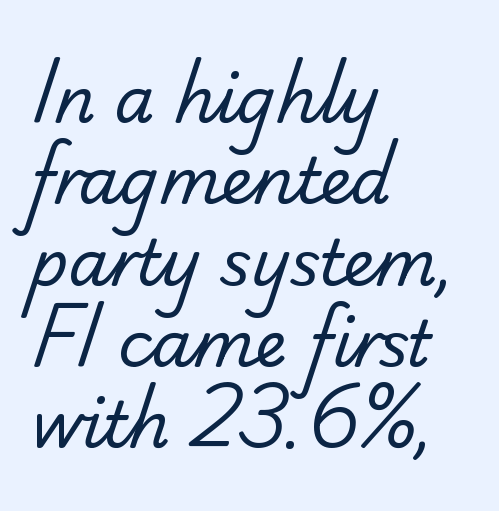
{"serif": "no", "bold": "no", "weight": "regular", "width": "normal", "stroke_contrast": "low", "x_height": "small", "monospaced": "no", "underline": "no", "align": "left", "line_spacing": "normal", "line_spacing_ratio": 1.27, "letter_spacing": "normal", "letter_spacing_em": 0.0, "glyph_px": 64}
